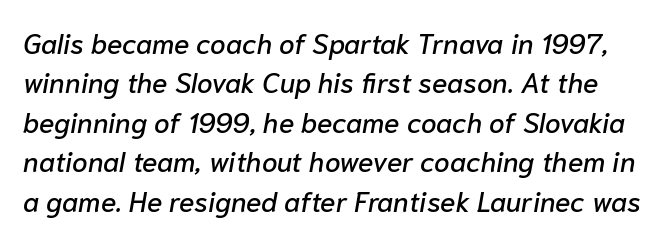
The image shows 28 px text type, italic (leaning right); set normal line spacing (1.41x), normal letter spacing, not underlined; low stroke contrast and a medium x-height.
